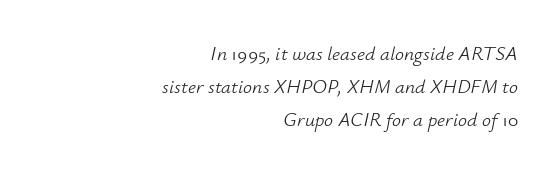
{"italic": "yes", "lean": "right", "slant_degrees": 12, "bold": "no", "underline": "no", "align": "right", "line_spacing": "normal", "line_spacing_ratio": 1.64, "letter_spacing": "normal", "letter_spacing_em": 0.0, "glyph_px": 20}
